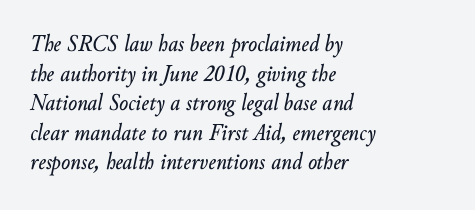
Q: Is the text italic (slanted)? A: Yes, it leans right by about 10 degrees.
Q: Is the text underlined? A: No.
Q: How is the paragraph aligned? A: Left-aligned.
Q: Is the spacing between letters normal or unusually wide? A: Normal.
